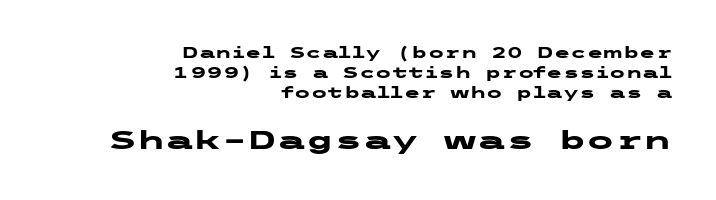
Q: Is the text bold? A: Yes.
Q: Is the text italic (slanted)? A: No, it is upright.
Q: Is the text underlined? A: No.
Q: How is the paragraph aligned? A: Right-aligned.
Q: Is the spacing between letters normal or unusually wide? A: Normal.
Q: Is the spacing between lines tight, normal or loose? A: Normal.
Q: Which block of text is set in a larger size, the first (top) or the second (bottom)? A: The second (bottom) one.
